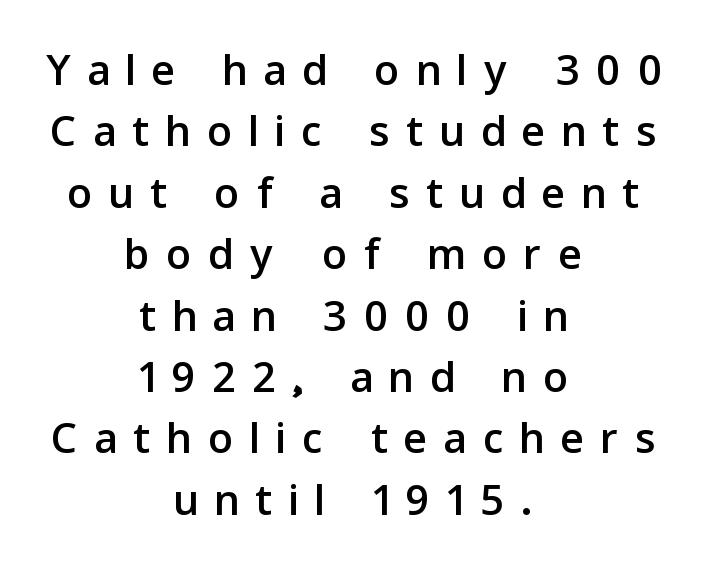
{"serif": "no", "italic": "no", "width": "normal", "stroke_contrast": "low", "x_height": "medium", "monospaced": "no", "underline": "no", "align": "center", "line_spacing": "tight", "line_spacing_ratio": 0.99, "letter_spacing": "wide", "letter_spacing_em": 0.28, "glyph_px": 62}
